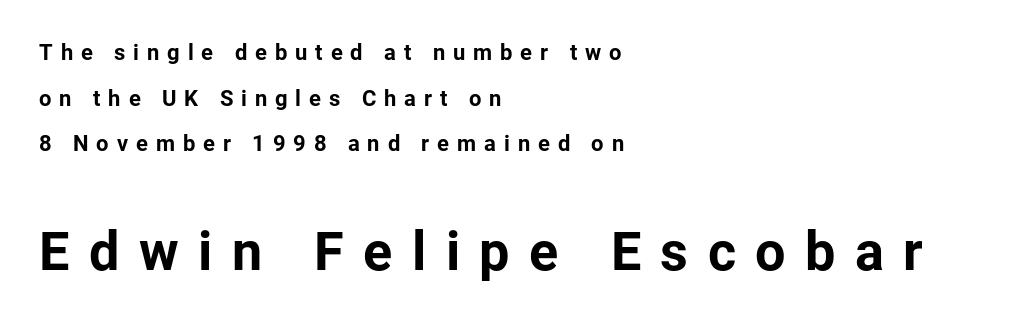
Q: Is the text bold? A: Yes.
Q: Is the text italic (slanted)? A: No, it is upright.
Q: Is the typeface a serif or a sans-serif typeface? A: Sans-serif.
Q: Is the text underlined? A: No.
Q: How is the paragraph aligned? A: Left-aligned.
Q: Is the spacing between letters normal or unusually wide? A: Unusually wide.
Q: Is the spacing between lines tight, normal or loose? A: Loose.
Q: Which block of text is set in a larger size, the first (top) or the second (bottom)? A: The second (bottom) one.
Q: Width (condensed, normal, or wide)? A: Normal.
Q: Stroke contrast? A: Low.
Q: x-height? A: Medium.
Q: Monospaced? A: No.
